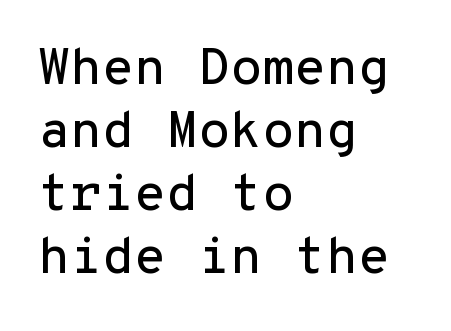
Q: Is the text italic (slanted)? A: No, it is upright.
Q: Is the typeface a serif or a sans-serif typeface? A: Sans-serif.
Q: Is the text underlined? A: No.
Q: How is the paragraph aligned? A: Left-aligned.
Q: Is the spacing between letters normal or unusually wide? A: Normal.
Q: Width (condensed, normal, or wide)? A: Normal.
Q: Stroke contrast? A: Low.
Q: x-height? A: Medium.
Q: Monospaced? A: Yes.
